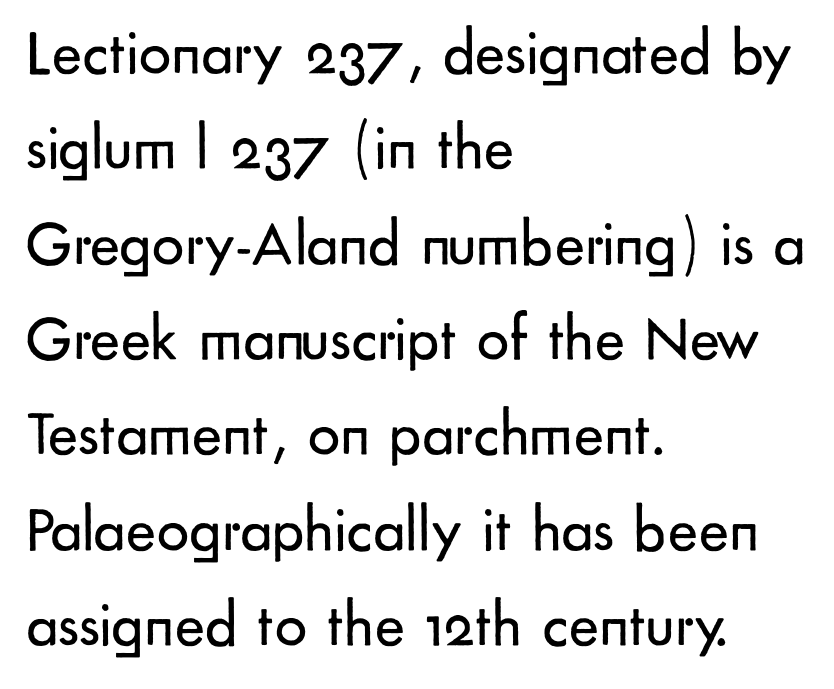
{"serif": "no", "italic": "no", "bold": "no", "weight": "regular", "width": "normal", "stroke_contrast": "low", "x_height": "small", "monospaced": "no", "underline": "no", "align": "left", "line_spacing": "normal", "line_spacing_ratio": 1.49, "letter_spacing": "normal", "letter_spacing_em": 0.0, "glyph_px": 64}
